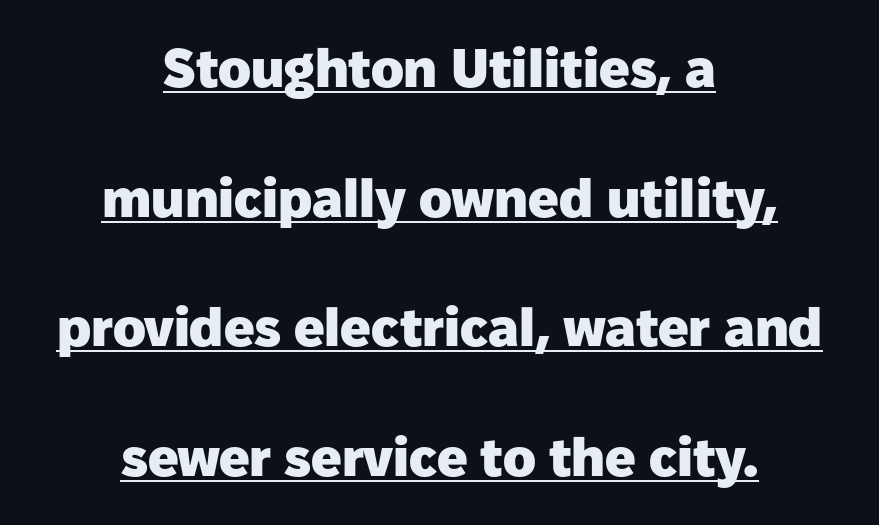
{"serif": "no", "italic": "no", "bold": "yes", "weight": "heavy", "width": "normal", "stroke_contrast": "low", "x_height": "medium", "monospaced": "no", "underline": "yes", "align": "center", "line_spacing": "loose", "line_spacing_ratio": 2.4, "letter_spacing": "normal", "letter_spacing_em": 0.0, "glyph_px": 54}
